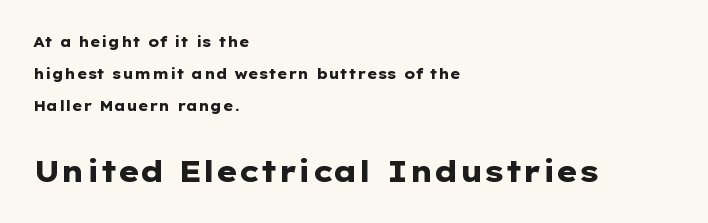
{"serif": "no", "italic": "no", "bold": "yes", "weight": "heavy", "width": "wide", "stroke_contrast": "low", "x_height": "medium", "monospaced": "no", "underline": "no", "align": "left", "line_spacing": "loose", "line_spacing_ratio": 2.3, "letter_spacing": "normal", "letter_spacing_em": 0.0, "larger_block": "second", "size_ratio": 2.07, "glyph_px": 29}
